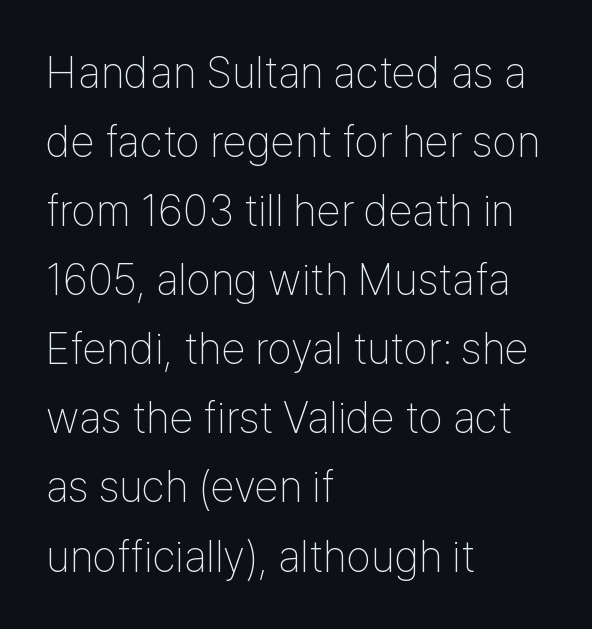
The image shows 44 px thin, condensed sans-serif type, upright; set left-aligned, normal line spacing (1.57x), normal letter spacing, not underlined; low stroke contrast and a medium x-height.
